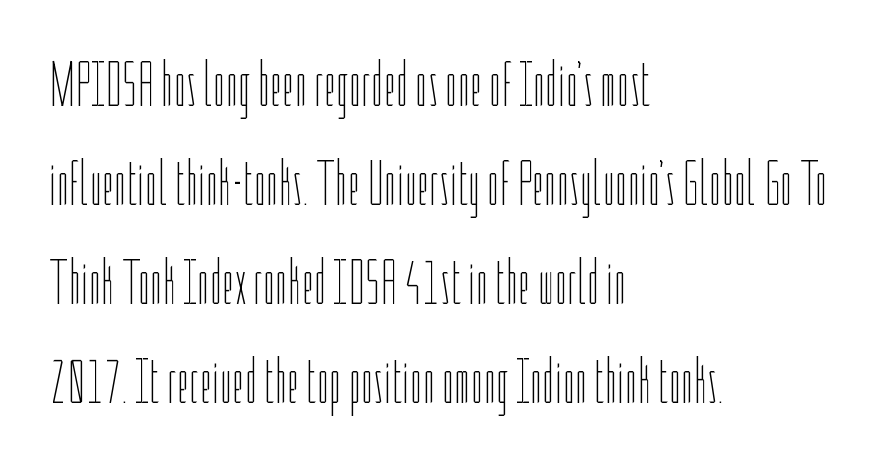
Q: Is the text bold? A: No.
Q: Is the text italic (slanted)? A: No, it is upright.
Q: Is the text underlined? A: No.
Q: How is the paragraph aligned? A: Left-aligned.
Q: Is the spacing between letters normal or unusually wide? A: Normal.
Q: Is the spacing between lines tight, normal or loose? A: Normal.
Q: Width (condensed, normal, or wide)? A: Condensed.
Q: Stroke contrast? A: Low.
Q: x-height? A: Medium.
Q: Monospaced? A: No.
